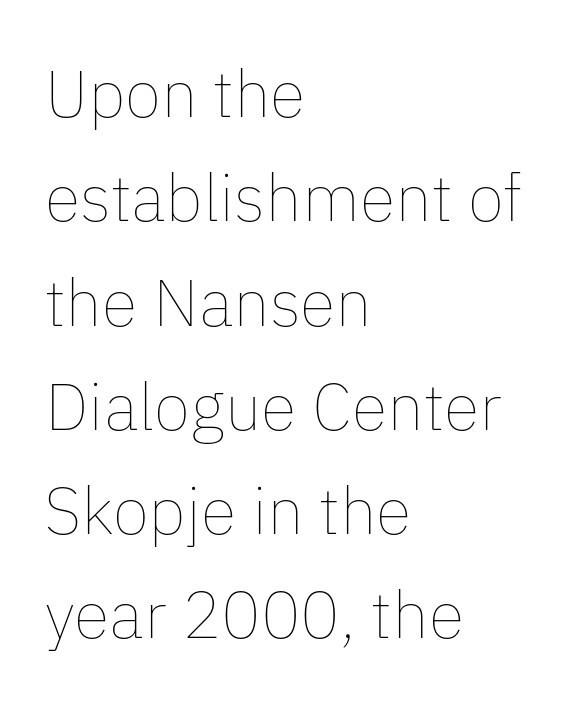
You could not count columns in this text — the font is proportionally spaced. Quick note: interline space is typical. Underlining? Definitely not there. The letterforms sit at book weight or below. Does extra space separate the letters? No, they use regular spacing.
